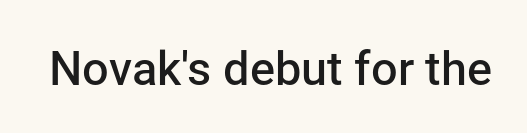
{"serif": "no", "italic": "no", "bold": "semi", "weight": "semibold", "width": "normal", "stroke_contrast": "low", "x_height": "medium", "monospaced": "no", "underline": "no", "letter_spacing": "normal", "letter_spacing_em": 0.0, "glyph_px": 47}
